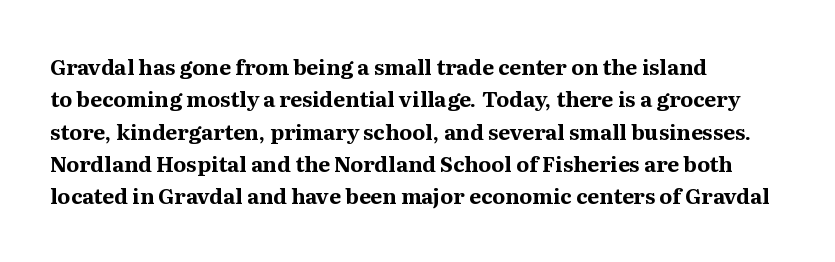
{"italic": "no", "bold": "yes", "underline": "no", "align": "left", "line_spacing": "normal", "line_spacing_ratio": 1.54, "letter_spacing": "normal", "letter_spacing_em": 0.0, "glyph_px": 21}
